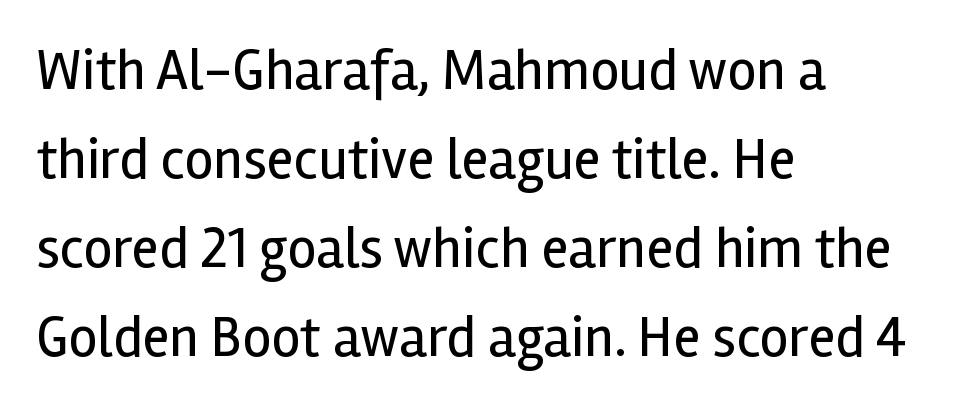
Plain, unruled lines of type. Letterform terminals end flat and unadorned throughout the passage. Glyph-to-glyph distance matches everyday printed text. When letters stand straight like this, we call the style roman or upright. Each stroke keeps to a modest, everyday thickness or less. Vertically, the passage feels balanced, rows spaced as you'd expect.
